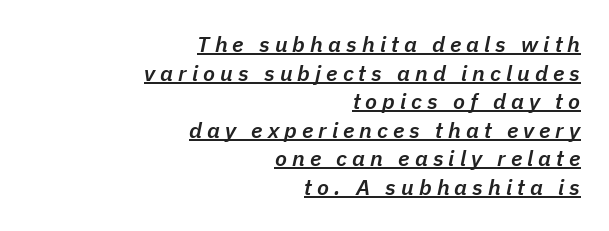
Rows of type keep a routine distance in the vertical direction. This sample uses expanded letter spacing, leaving extra air between glyphs. Strokes here are thickened, but only to semibold level. The glyphs are accompanied by a horizontal stroke just below them.
